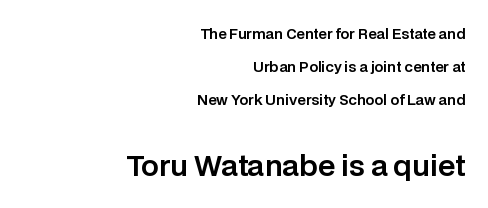
The image shows 28 px sans-serif type, upright; set right-aligned, loose line spacing (2.36x), normal letter spacing, not underlined; the second (bottom) block is 2.0x larger; low stroke contrast and a large x-height.
